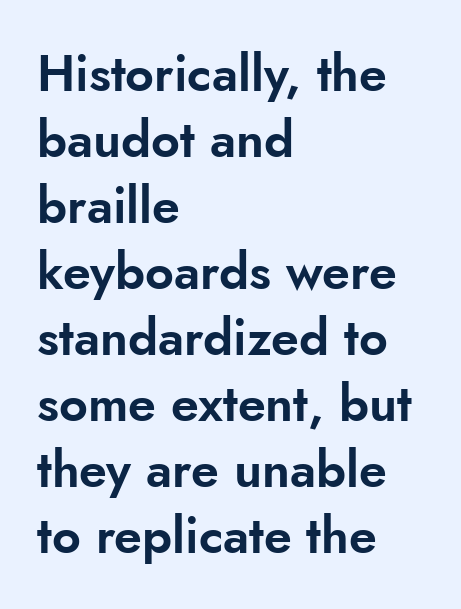
The image shows 50 px sans-serif type, upright; set left-aligned, normal line spacing (1.32x), normal letter spacing, not underlined; low stroke contrast and a small x-height.
